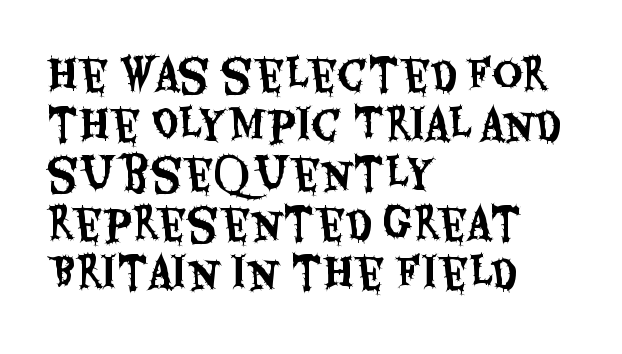
The image shows 41 px condensed sans-serif type, upright; set left-aligned, line spacing 1.21x, normal letter spacing, not underlined; medium stroke contrast and a large x-height.
